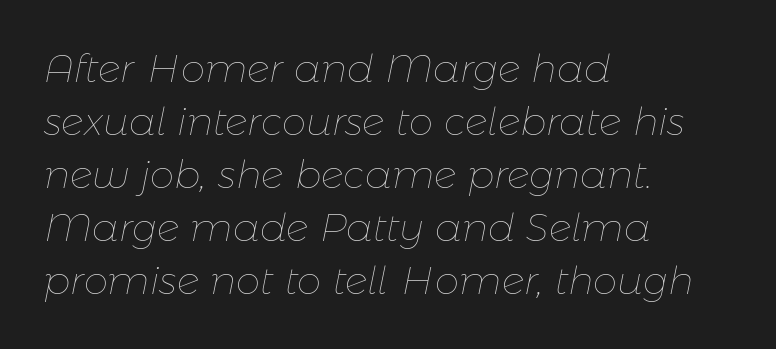
The image shows 39 px thin type, italic (leaning right); set left-aligned, normal line spacing (1.36x), normal letter spacing, not underlined; low stroke contrast and a medium x-height.
